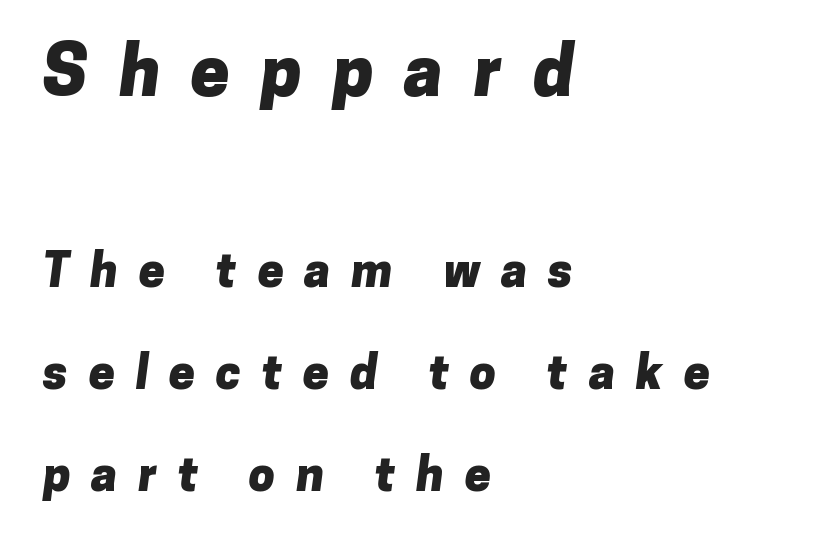
The lines in this sample share a left origin and differ only in where they stop. As a designer I'd log this as weight 700, bold. The area under the type is left untouched. The upper block of text is set noticeably larger than the block beneath it. Each letter keeps its own natural width here, so spacing adapts to shape.
